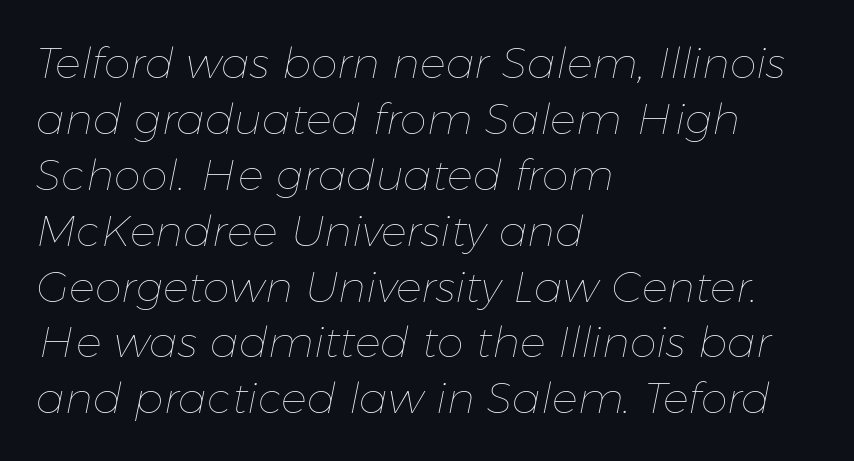
Tracking value appears to be zero — textbook default spacing. Honestly, the row spacing looks completely unremarkable. Character widths vary here, with narrow letters taking less room than wide ones. The passage shown is not bold in any degree. Is the type slanted? Yes — the strokes lean at a clear angle. Just letters on the line, the space beneath them empty.
